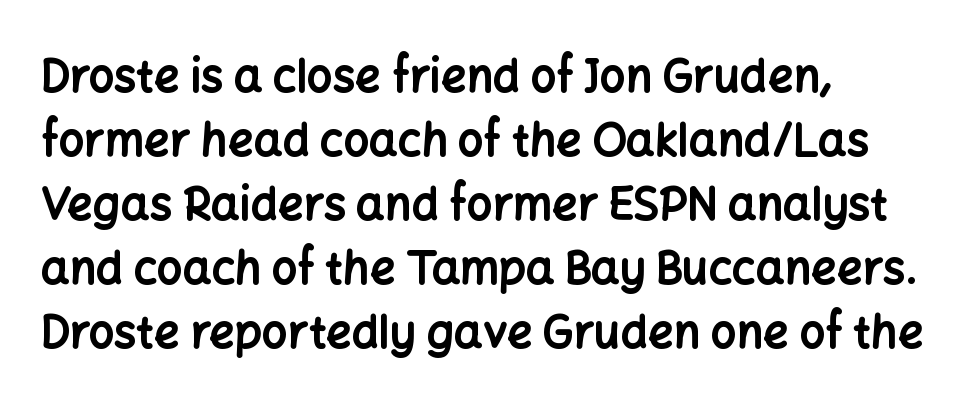
{"serif": "no", "italic": "no", "bold": "yes", "weight": "bold", "width": "normal", "stroke_contrast": "low", "x_height": "medium", "monospaced": "no", "underline": "no", "align": "left", "line_spacing": "normal", "line_spacing_ratio": 1.42, "letter_spacing": "normal", "letter_spacing_em": 0.0, "glyph_px": 45}
